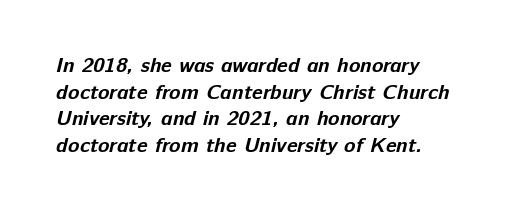
Q: Is the text bold? A: Yes.
Q: Is the text underlined? A: No.
Q: How is the paragraph aligned? A: Left-aligned.
Q: Is the spacing between letters normal or unusually wide? A: Normal.
Q: Is the spacing between lines tight, normal or loose? A: Normal.
